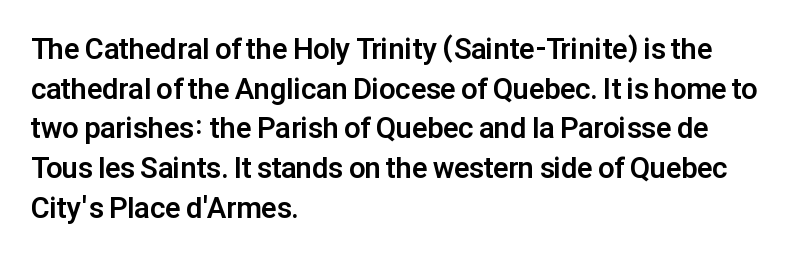
Q: Is the text bold? A: Yes.
Q: Is the text italic (slanted)? A: No, it is upright.
Q: Is the typeface a serif or a sans-serif typeface? A: Sans-serif.
Q: Is the text underlined? A: No.
Q: How is the paragraph aligned? A: Left-aligned.
Q: Is the spacing between letters normal or unusually wide? A: Normal.
Q: Is the spacing between lines tight, normal or loose? A: Normal.
Q: Width (condensed, normal, or wide)? A: Normal.
Q: Stroke contrast? A: Low.
Q: x-height? A: Medium.
Q: Monospaced? A: No.
